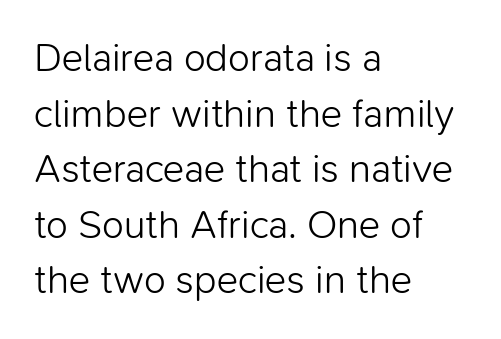
Q: Is the text bold? A: No.
Q: Is the text italic (slanted)? A: No, it is upright.
Q: Is the typeface a serif or a sans-serif typeface? A: Sans-serif.
Q: Is the text underlined? A: No.
Q: How is the paragraph aligned? A: Left-aligned.
Q: Is the spacing between letters normal or unusually wide? A: Normal.
Q: Is the spacing between lines tight, normal or loose? A: Normal.
Q: Width (condensed, normal, or wide)? A: Normal.
Q: Stroke contrast? A: Low.
Q: x-height? A: Medium.
Q: Monospaced? A: No.
